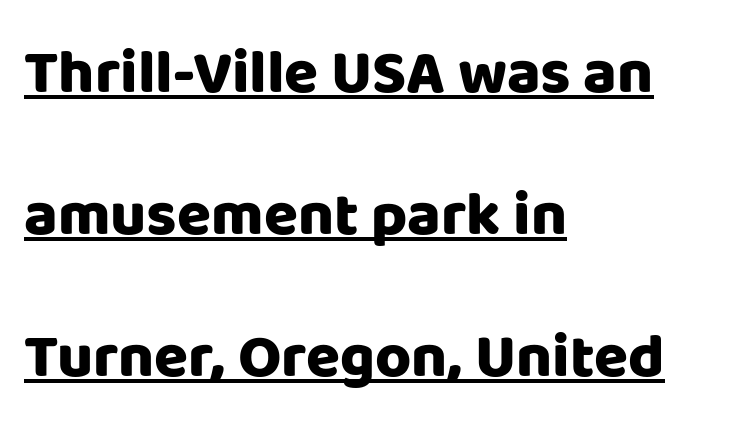
Q: Is the text bold? A: Yes.
Q: Is the text italic (slanted)? A: No, it is upright.
Q: Is the typeface a serif or a sans-serif typeface? A: Sans-serif.
Q: Is the text underlined? A: Yes.
Q: How is the paragraph aligned? A: Left-aligned.
Q: Is the spacing between letters normal or unusually wide? A: Normal.
Q: Is the spacing between lines tight, normal or loose? A: Loose.
Q: Width (condensed, normal, or wide)? A: Normal.
Q: Stroke contrast? A: Low.
Q: x-height? A: Large.
Q: Monospaced? A: No.
